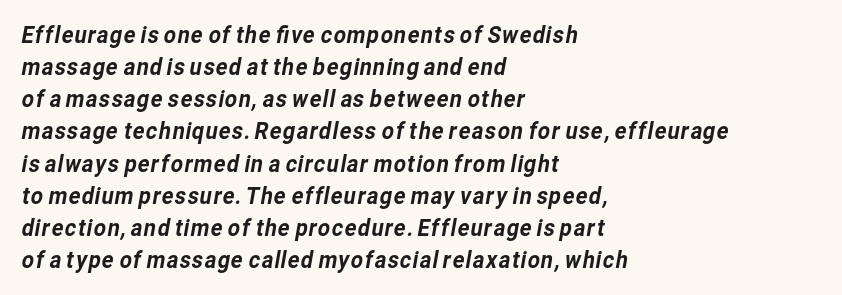
Q: Is the text underlined? A: No.
Q: How is the paragraph aligned? A: Left-aligned.
Q: Is the spacing between letters normal or unusually wide? A: Normal.
Q: Is the spacing between lines tight, normal or loose? A: Normal.
